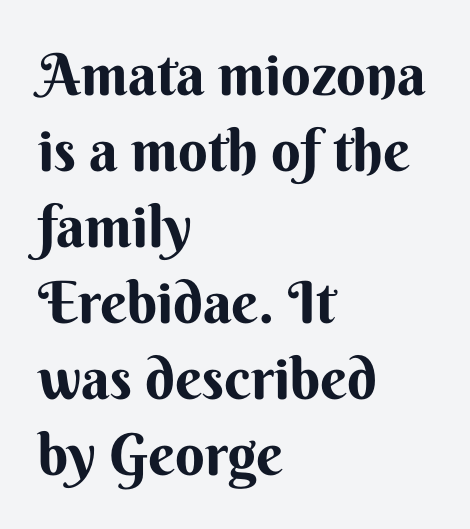
{"serif": "no", "italic": "no", "bold": "yes", "weight": "bold", "width": "normal", "stroke_contrast": "medium", "x_height": "small", "monospaced": "no", "underline": "no", "align": "left", "line_spacing": "normal", "line_spacing_ratio": 1.31, "letter_spacing": "normal", "letter_spacing_em": 0.0, "glyph_px": 58}
